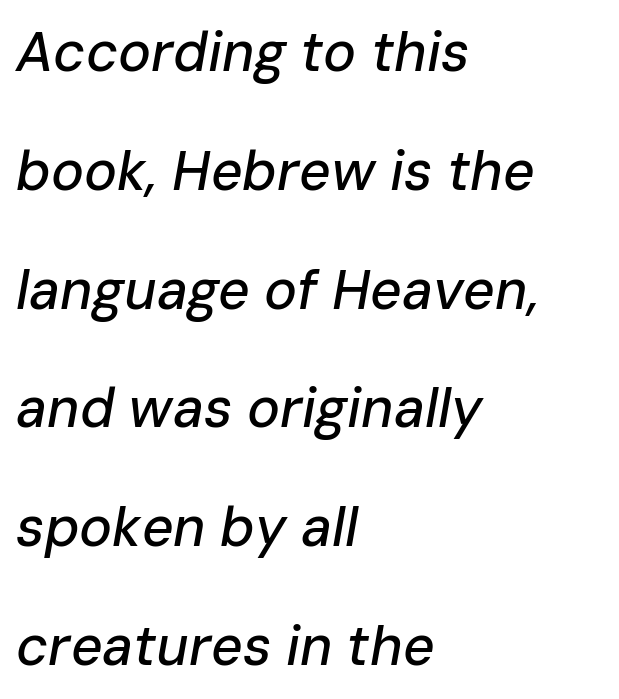
The image shows 55 px text type, italic (leaning right); set left-aligned, loose line spacing (2.16x), normal letter spacing, not underlined; low stroke contrast and a medium x-height.
